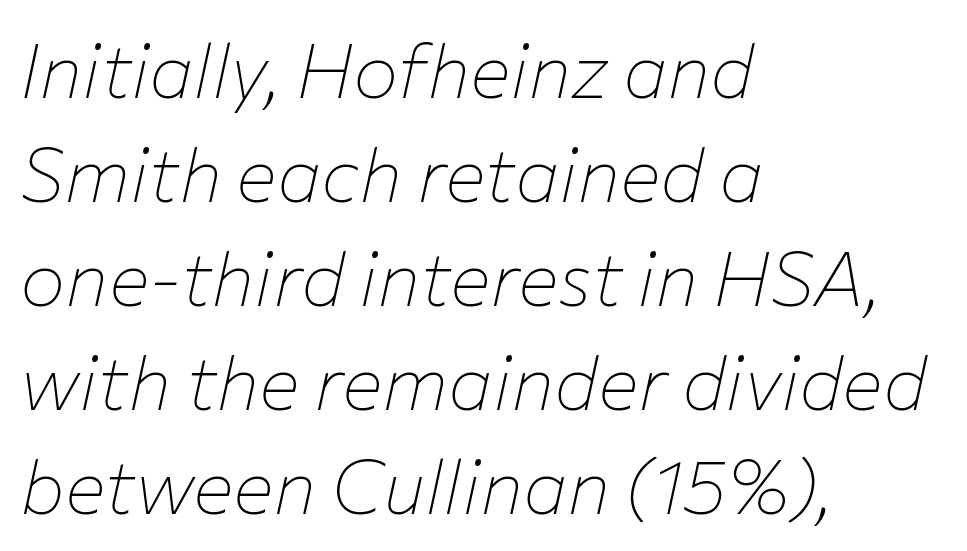
Descenders hang freely into open space. Each letter keeps its own natural width here, so spacing adapts to shape. Caption: standard tracking, unaltered. These lines were composed using italics.
